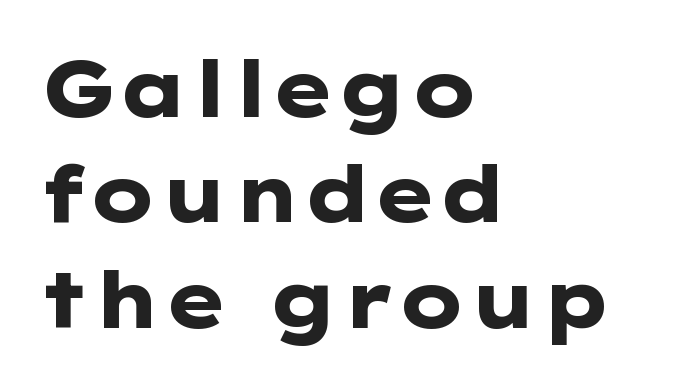
The image shows 78 px heavy, wide sans-serif type, upright; set left-aligned, normal line spacing (1.35x), normal letter spacing, not underlined; low stroke contrast and a medium x-height.
